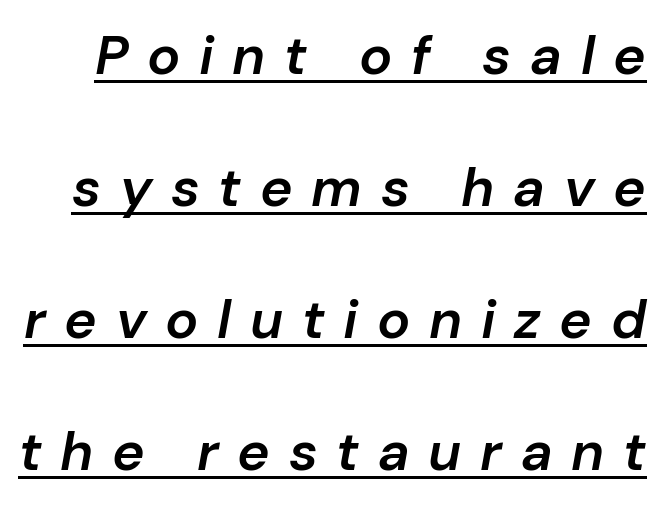
These lines are rendered in a variable-pitch font. Yep, that's italic — everything's leaning. Regarding leading, the lines here are spaced well apart. Has an underline been added? It has. Students, note that the glyphs here are deliberately spaced far apart. Stroke thickness is moderately raised; the sample reads as semibold.
